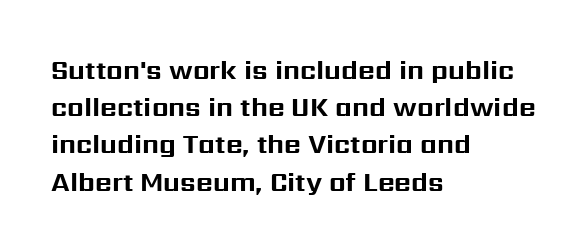
Q: Is the text bold? A: Yes.
Q: Is the text italic (slanted)? A: No, it is upright.
Q: Is the text underlined? A: No.
Q: How is the paragraph aligned? A: Left-aligned.
Q: Is the spacing between letters normal or unusually wide? A: Normal.
Q: Is the spacing between lines tight, normal or loose? A: Normal.
